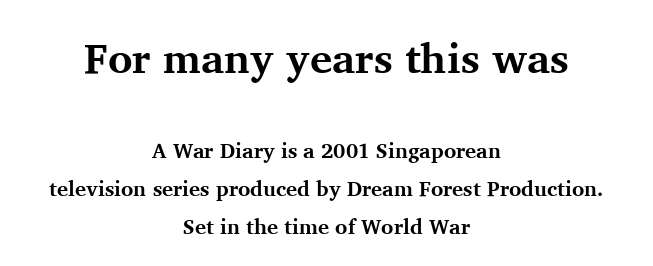
{"serif": "yes", "italic": "no", "bold": "yes", "weight": "bold", "width": "normal", "stroke_contrast": "medium", "x_height": "medium", "monospaced": "no", "underline": "no", "align": "center", "line_spacing_ratio": 1.81, "letter_spacing": "normal", "letter_spacing_em": 0.0, "larger_block": "first", "size_ratio": 2.0, "glyph_px": 42}
